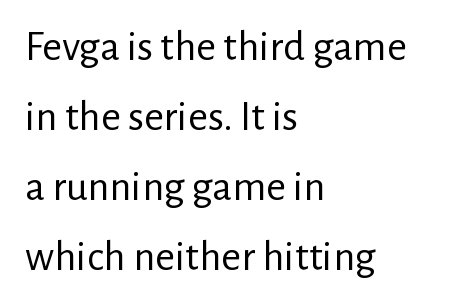
The image shows 43 px regular-weight sans-serif type, upright; set left-aligned, normal line spacing (1.63x), normal letter spacing, not underlined; low stroke contrast and a medium x-height.
